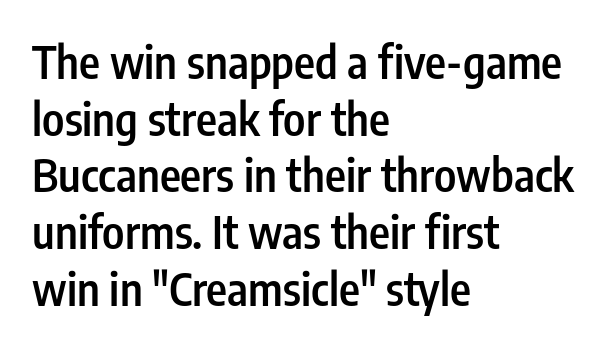
Q: Is the text bold? A: Semi-bold.
Q: Is the text italic (slanted)? A: No, it is upright.
Q: Is the typeface a serif or a sans-serif typeface? A: Sans-serif.
Q: Is the text underlined? A: No.
Q: How is the paragraph aligned? A: Left-aligned.
Q: Is the spacing between letters normal or unusually wide? A: Normal.
Q: Is the spacing between lines tight, normal or loose? A: Normal.
Q: Width (condensed, normal, or wide)? A: Condensed.
Q: Stroke contrast? A: Low.
Q: x-height? A: Medium.
Q: Monospaced? A: No.
